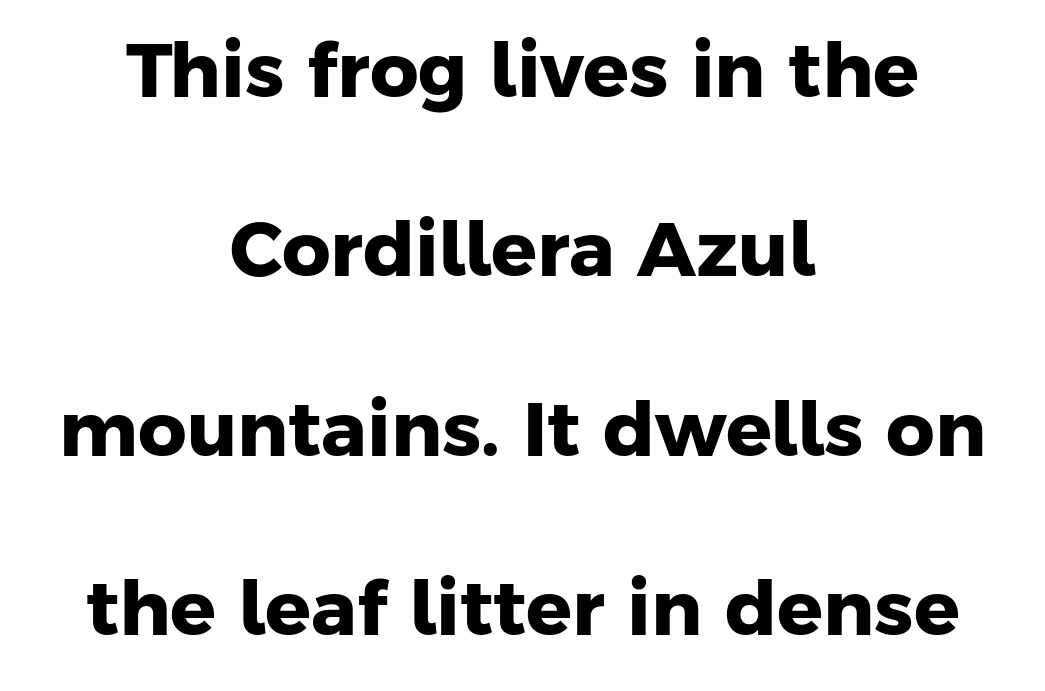
Descenders are the only things crossing below the line. Each letter keeps its own natural width here, so spacing adapts to shape. Unlike a traditional serif, this face leaves its strokes unadorned. The type is set solid horizontally, with unmodified tracking.
